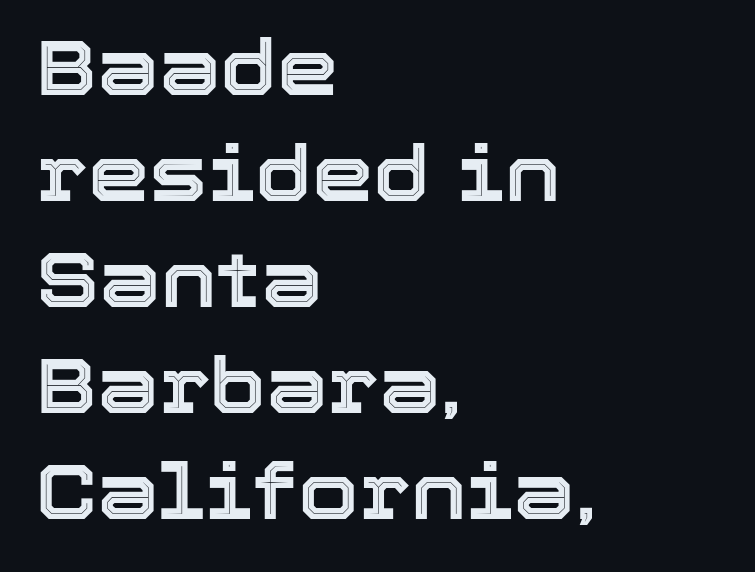
Q: Is the text italic (slanted)? A: No, it is upright.
Q: Is the text underlined? A: No.
Q: How is the paragraph aligned? A: Left-aligned.
Q: Is the spacing between letters normal or unusually wide? A: Normal.
Q: Is the spacing between lines tight, normal or loose? A: Normal.
Q: Width (condensed, normal, or wide)? A: Normal.
Q: x-height? A: Medium.
Q: Monospaced? A: No.
